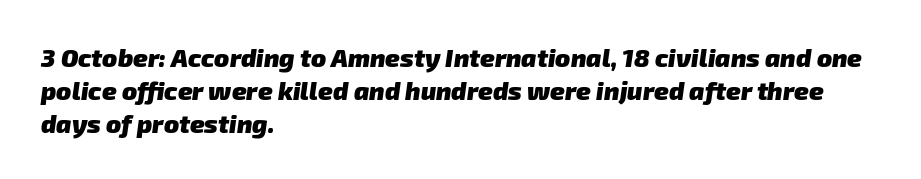
Q: Is the text bold? A: Yes.
Q: Is the text underlined? A: No.
Q: How is the paragraph aligned? A: Left-aligned.
Q: Is the spacing between letters normal or unusually wide? A: Normal.
Q: Is the spacing between lines tight, normal or loose? A: Normal.
